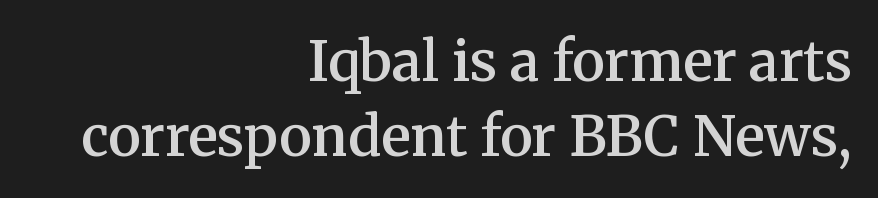
The horizontal fit of the characters is conventional and even. This is the regular roman posture of the typeface. The passage shown stacks its lines at a standard gap. Serifs: yes, visible at the terminals of the letterforms. Do the characters align in a grid? No, the font is proportional. Typographic density is moderately raised because the face is semibold.
